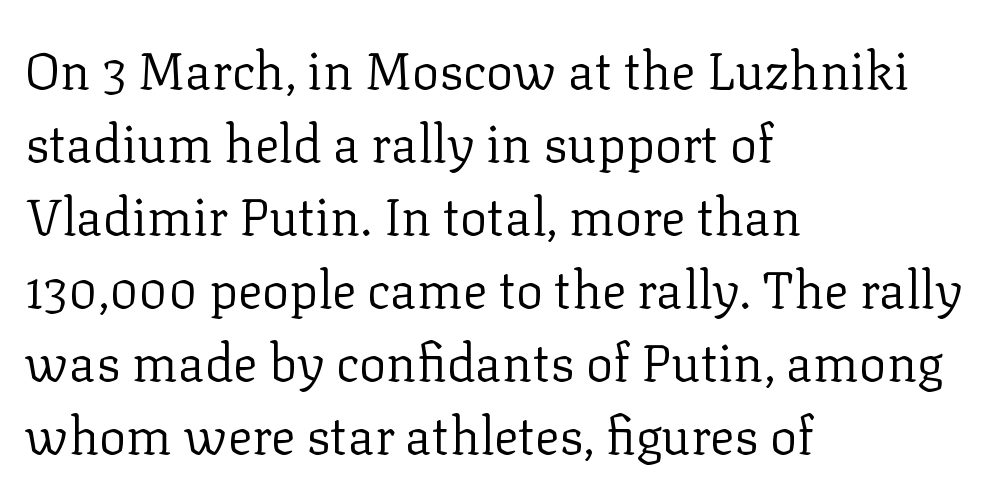
Q: Is the text bold? A: No.
Q: Is the text italic (slanted)? A: No, it is upright.
Q: Is the typeface a serif or a sans-serif typeface? A: Serif.
Q: Is the text underlined? A: No.
Q: How is the paragraph aligned? A: Left-aligned.
Q: Is the spacing between letters normal or unusually wide? A: Normal.
Q: Is the spacing between lines tight, normal or loose? A: Normal.
Q: Width (condensed, normal, or wide)? A: Normal.
Q: Stroke contrast? A: Low.
Q: x-height? A: Medium.
Q: Monospaced? A: No.
